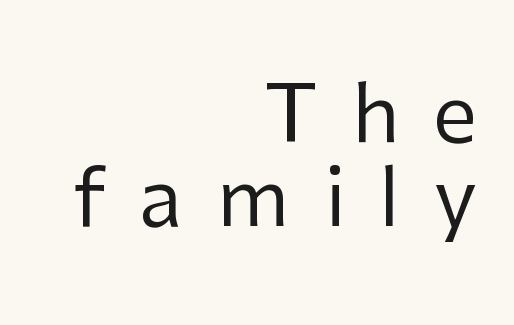
Q: Is the text bold? A: No.
Q: Is the text italic (slanted)? A: No, it is upright.
Q: Is the typeface a serif or a sans-serif typeface? A: Sans-serif.
Q: Is the text underlined? A: No.
Q: How is the paragraph aligned? A: Right-aligned.
Q: Is the spacing between letters normal or unusually wide? A: Unusually wide.
Q: Is the spacing between lines tight, normal or loose? A: Tight.
Q: Width (condensed, normal, or wide)? A: Normal.
Q: Stroke contrast? A: Low.
Q: x-height? A: Medium.
Q: Monospaced? A: No.
